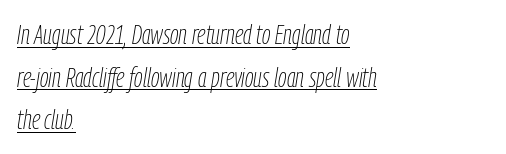
The image shows 27 px text type, italic (leaning right); set left-aligned, normal line spacing (1.58x), normal letter spacing, underlined.
